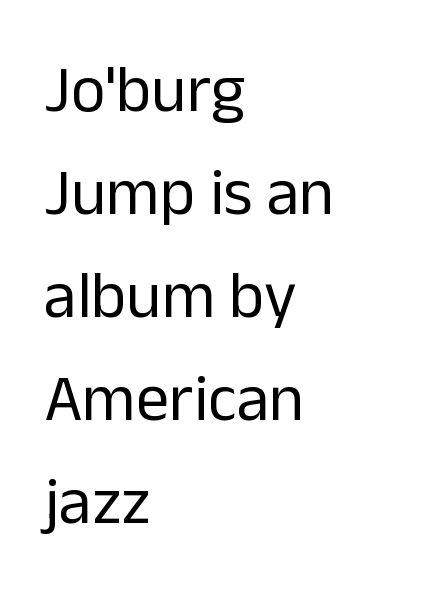
Q: Is the text bold? A: No.
Q: Is the text italic (slanted)? A: No, it is upright.
Q: Is the typeface a serif or a sans-serif typeface? A: Sans-serif.
Q: Is the text underlined? A: No.
Q: How is the paragraph aligned? A: Left-aligned.
Q: Is the spacing between letters normal or unusually wide? A: Normal.
Q: Is the spacing between lines tight, normal or loose? A: Normal.
Q: Width (condensed, normal, or wide)? A: Normal.
Q: Stroke contrast? A: Low.
Q: x-height? A: Medium.
Q: Monospaced? A: No.
